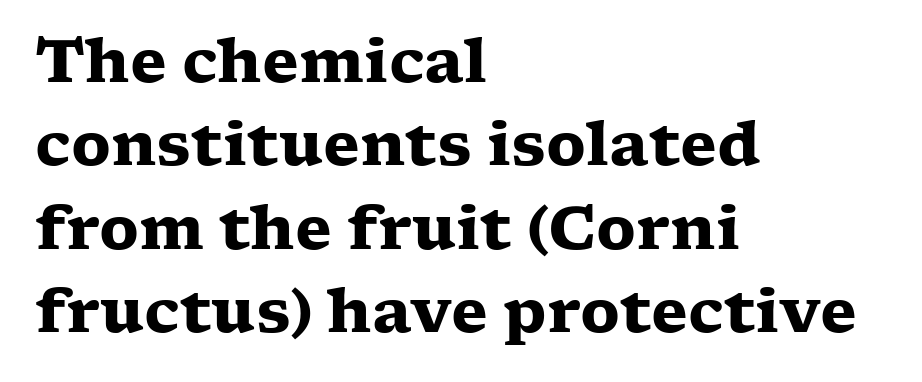
Q: Is the text bold? A: Yes.
Q: Is the text italic (slanted)? A: No, it is upright.
Q: Is the typeface a serif or a sans-serif typeface? A: Serif.
Q: Is the text underlined? A: No.
Q: How is the paragraph aligned? A: Left-aligned.
Q: Is the spacing between letters normal or unusually wide? A: Normal.
Q: Is the spacing between lines tight, normal or loose? A: Normal.
Q: Width (condensed, normal, or wide)? A: Wide.
Q: Stroke contrast? A: Low.
Q: x-height? A: Medium.
Q: Monospaced? A: No.
